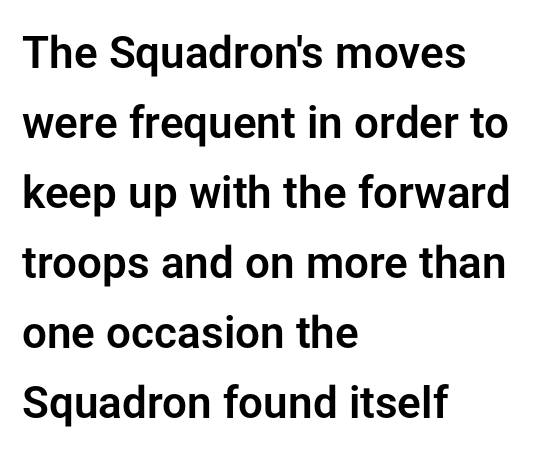
{"serif": "no", "italic": "no", "width": "normal", "stroke_contrast": "low", "x_height": "medium", "monospaced": "no", "underline": "no", "align": "left", "line_spacing": "normal", "line_spacing_ratio": 1.59, "letter_spacing": "normal", "letter_spacing_em": 0.0, "glyph_px": 44}
